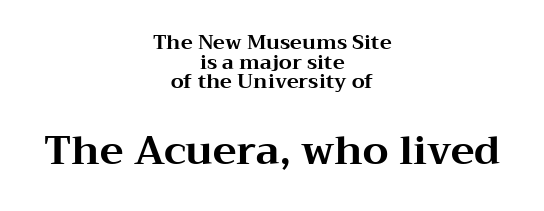
{"serif": "yes", "italic": "no", "bold": "yes", "weight": "bold", "width": "wide", "stroke_contrast": "medium", "x_height": "medium", "monospaced": "no", "underline": "no", "align": "center", "line_spacing": "tight", "line_spacing_ratio": 0.98, "letter_spacing": "normal", "letter_spacing_em": 0.0, "larger_block": "second", "size_ratio": 2.0, "glyph_px": 40}
